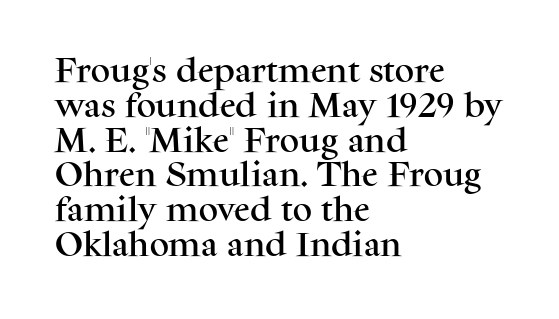
The image shows 27 px text type, upright; set left-aligned, normal line spacing (1.29x), normal letter spacing, not underlined.
